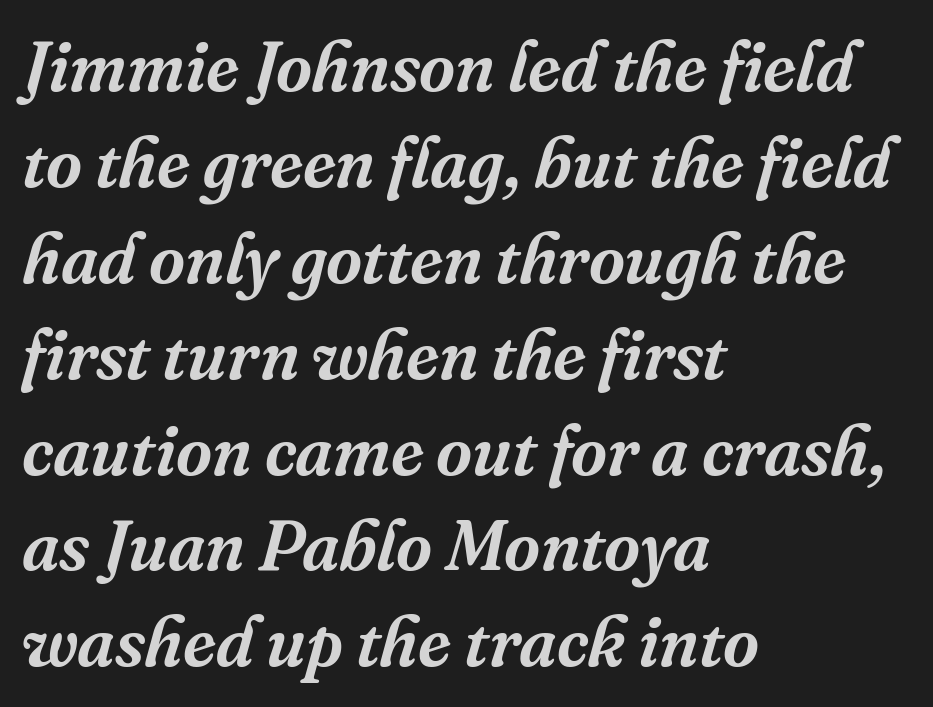
{"serif": "yes", "italic": "yes", "lean": "right", "slant_degrees": 16, "width": "normal", "stroke_contrast": "medium", "x_height": "medium", "monospaced": "no", "underline": "no", "align": "left", "line_spacing": "normal", "line_spacing_ratio": 1.37, "letter_spacing": "normal", "letter_spacing_em": 0.0, "glyph_px": 70}
